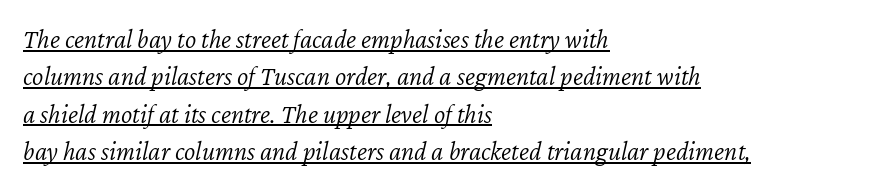
{"italic": "yes", "lean": "right", "slant_degrees": 12, "bold": "no", "underline": "yes", "align": "left", "line_spacing": "normal", "line_spacing_ratio": 1.38, "letter_spacing": "normal", "letter_spacing_em": 0.0, "glyph_px": 27}
